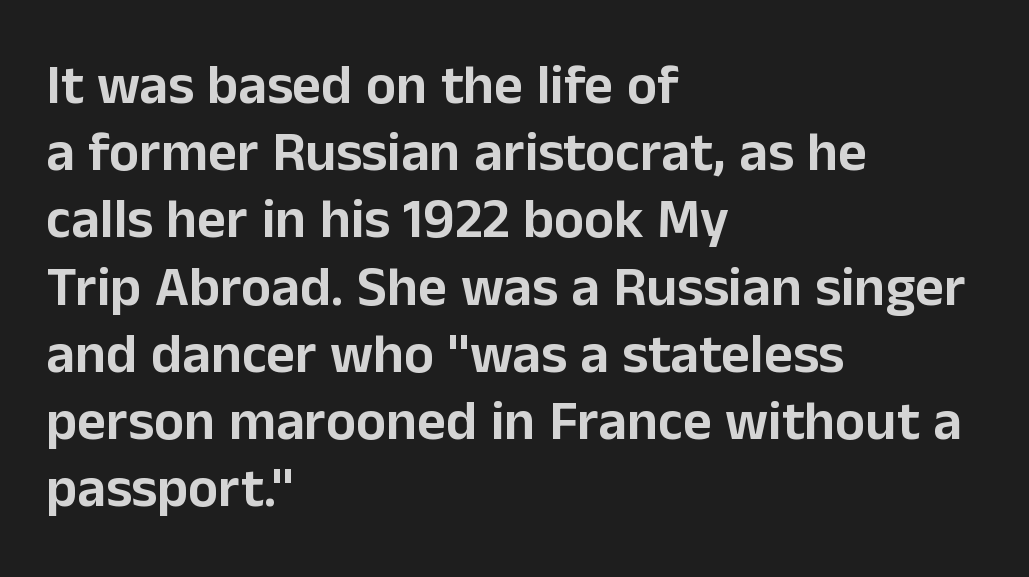
Lines of text with bare space underneath. Observe the absence of serifs on each vertical stroke in this sample. Do the characters align in a grid? No, the font is proportional. Left-aligned paragraph, ragged on the right.
